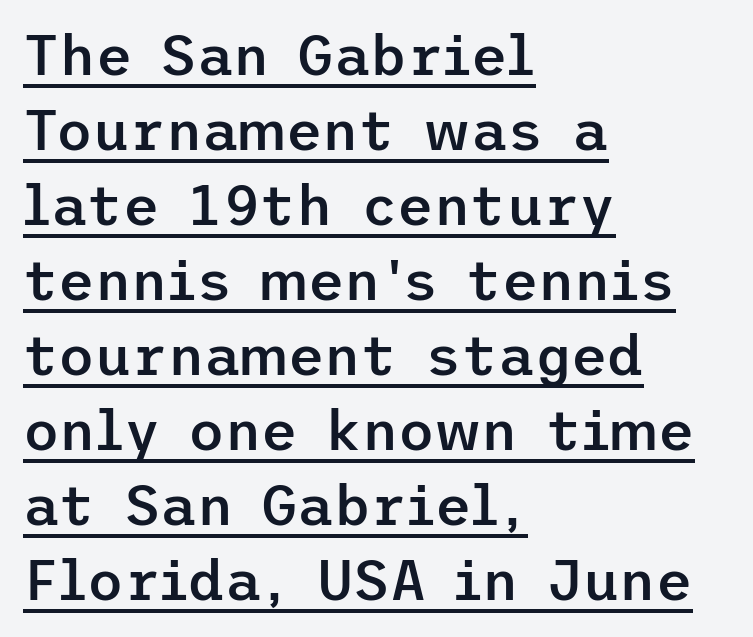
Inter-character spacing is left at the font's built-in metrics. Characters remain perfectly vertical along every line. The rendering uses a moderate line-height, typical for paragraphs. Each line starts at the same left margin while the right side varies. Slightly chunky letters — semibold, I'd say, not full bold. The characters display no serif detailing; their extremities are plain.
